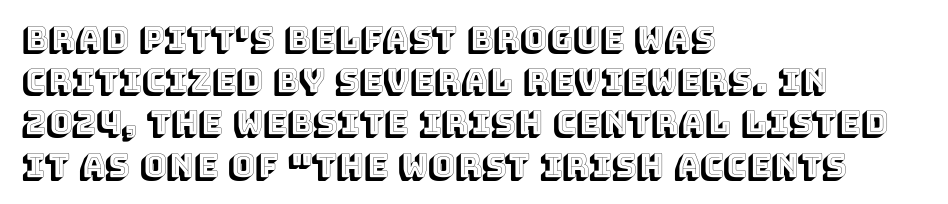
{"italic": "no", "width": "normal", "x_height": "large", "monospaced": "no", "underline": "no", "align": "left", "line_spacing": "normal", "line_spacing_ratio": 1.32, "letter_spacing": "normal", "letter_spacing_em": 0.0, "glyph_px": 32}
